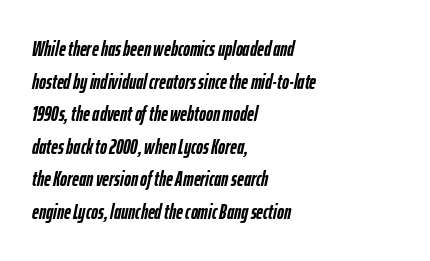
{"italic": "yes", "lean": "right", "slant_degrees": 12, "bold": "yes", "underline": "no", "align": "left", "line_spacing": "normal", "line_spacing_ratio": 1.55, "letter_spacing": "normal", "letter_spacing_em": 0.0, "glyph_px": 21}
